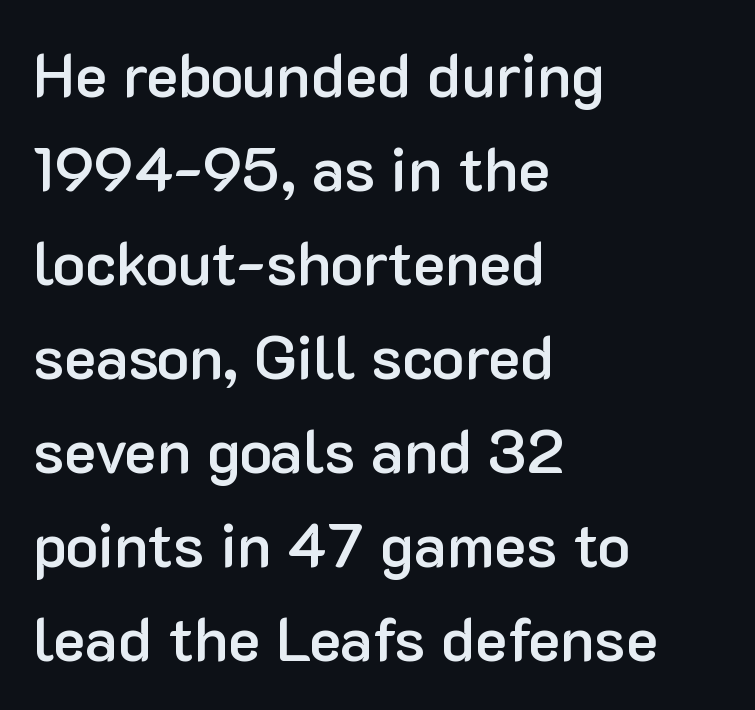
Q: Is the text bold? A: Semi-bold.
Q: Is the text italic (slanted)? A: No, it is upright.
Q: Is the typeface a serif or a sans-serif typeface? A: Sans-serif.
Q: Is the text underlined? A: No.
Q: How is the paragraph aligned? A: Left-aligned.
Q: Is the spacing between letters normal or unusually wide? A: Normal.
Q: Is the spacing between lines tight, normal or loose? A: Normal.
Q: Width (condensed, normal, or wide)? A: Normal.
Q: Stroke contrast? A: Low.
Q: x-height? A: Medium.
Q: Monospaced? A: No.
